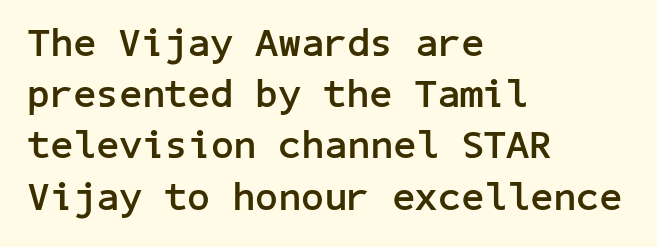
{"serif": "no", "italic": "no", "bold": "yes", "weight": "semibold", "width": "normal", "stroke_contrast": "low", "x_height": "medium", "underline": "no", "align": "left", "line_spacing": "normal", "line_spacing_ratio": 1.28, "letter_spacing": "normal", "letter_spacing_em": 0.0, "glyph_px": 40}
